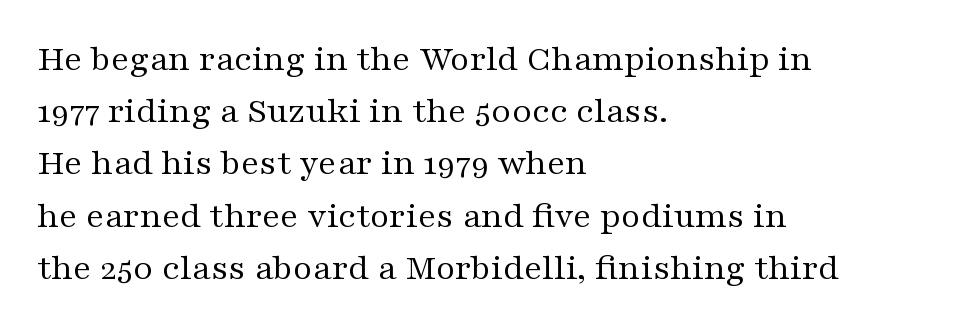
{"serif": "yes", "italic": "no", "bold": "no", "weight": "regular", "width": "wide", "stroke_contrast": "medium", "x_height": "medium", "monospaced": "no", "underline": "no", "align": "left", "line_spacing": "normal", "line_spacing_ratio": 1.41, "letter_spacing": "normal", "letter_spacing_em": 0.0, "glyph_px": 37}
